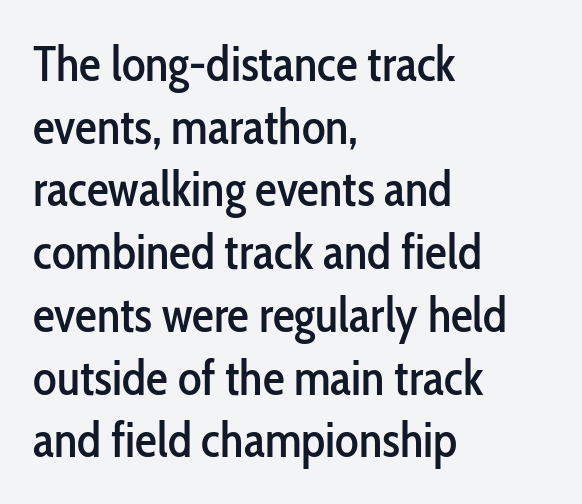
Letters rest on an invisible, unmarked baseline. A typesetter would call this zero additional tracking. Are there feet on the stems? There aren't — it's a sans. Note the varied advance widths — an 'i' is clearly narrower than an 'm'.
